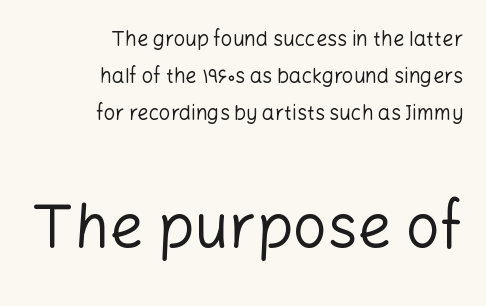
The image shows 60 px regular-weight sans-serif type, upright; set right-aligned, line spacing 1.84x, normal letter spacing, not underlined; the second (bottom) block is 3.0x larger; low stroke contrast and a medium x-height.
